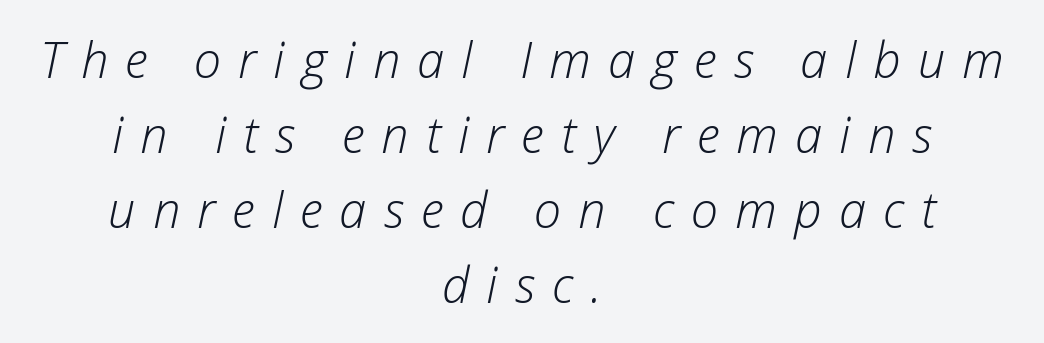
Q: Is the text bold? A: No.
Q: Is the text italic (slanted)? A: Yes, it leans right by about 12 degrees.
Q: Is the text underlined? A: No.
Q: How is the paragraph aligned? A: Centered.
Q: Is the spacing between letters normal or unusually wide? A: Unusually wide.
Q: Is the spacing between lines tight, normal or loose? A: Normal.
Q: Width (condensed, normal, or wide)? A: Normal.
Q: Stroke contrast? A: Low.
Q: x-height? A: Medium.
Q: Monospaced? A: No.
